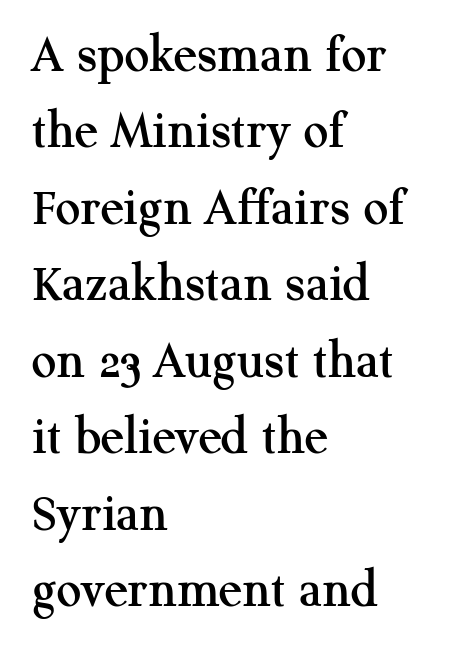
The image shows 55 px serif type, upright; set left-aligned, normal line spacing (1.39x), normal letter spacing, not underlined; medium stroke contrast and a medium x-height.
